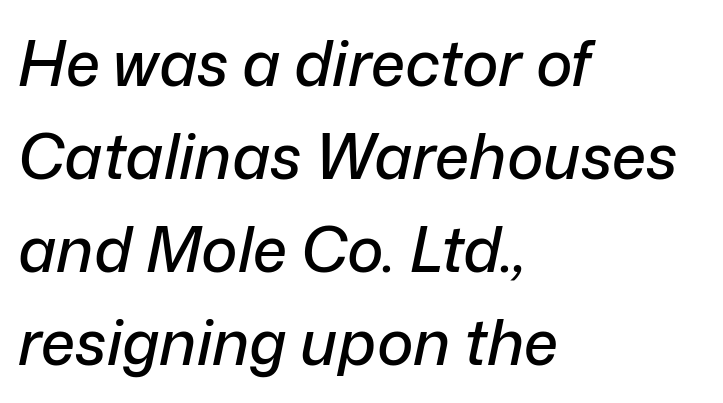
Descenders are the only things crossing below the line. The letters advance in unequal steps, a hallmark of proportional type. Is there much room between lines? A standard amount, neither cramped nor airy. The whole block is typeset with a tilt. Alignment: flush left. Glyph-to-glyph distance matches everyday printed text.
